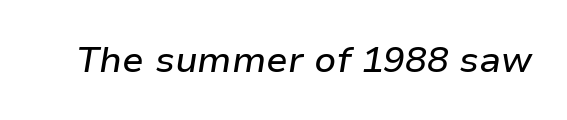
{"italic": "yes", "lean": "right", "slant_degrees": 9, "width": "normal", "stroke_contrast": "low", "x_height": "medium", "monospaced": "no", "underline": "no", "letter_spacing": "normal", "letter_spacing_em": 0.0, "glyph_px": 36}
